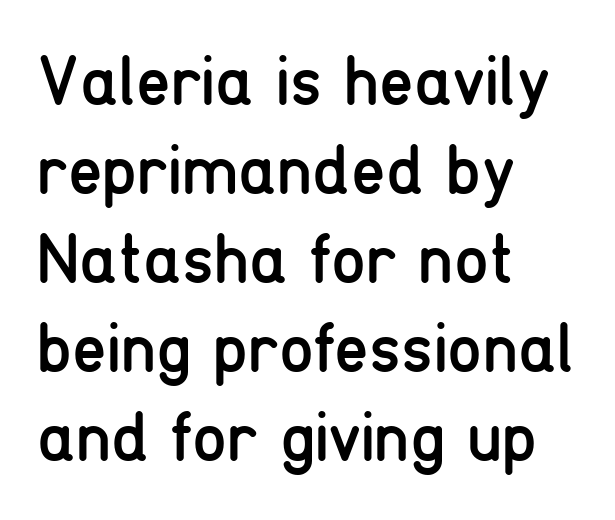
{"serif": "no", "italic": "no", "bold": "no", "weight": "regular", "width": "condensed", "stroke_contrast": "low", "x_height": "medium", "monospaced": "no", "underline": "no", "align": "left", "line_spacing": "normal", "line_spacing_ratio": 1.27, "letter_spacing": "normal", "letter_spacing_em": 0.0, "glyph_px": 70}
